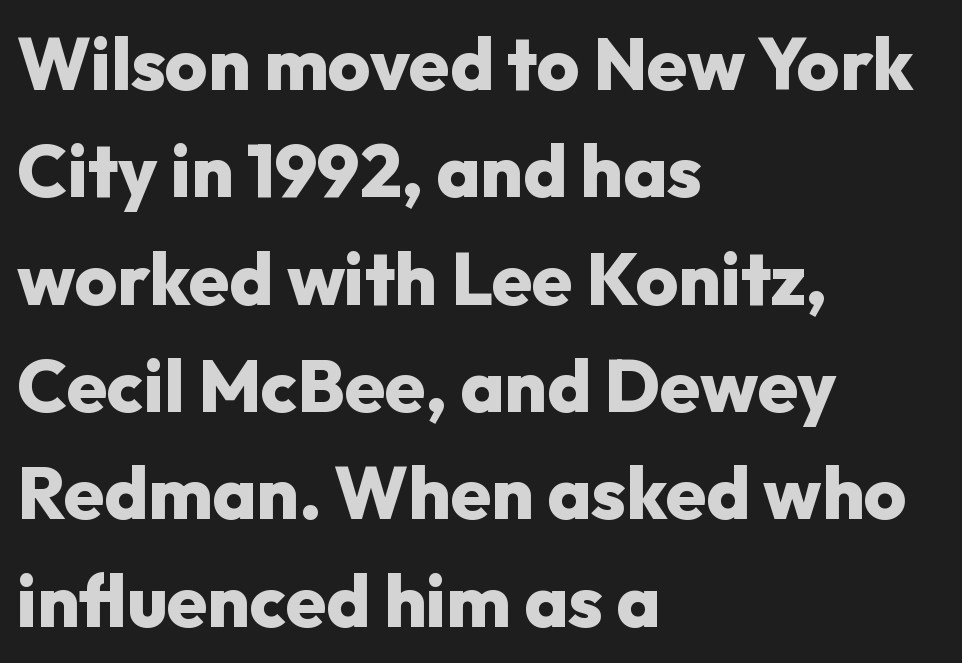
{"serif": "no", "italic": "no", "bold": "yes", "weight": "heavy", "width": "normal", "stroke_contrast": "low", "x_height": "medium", "monospaced": "no", "underline": "no", "align": "left", "line_spacing": "normal", "line_spacing_ratio": 1.47, "letter_spacing": "normal", "letter_spacing_em": 0.0, "glyph_px": 73}
